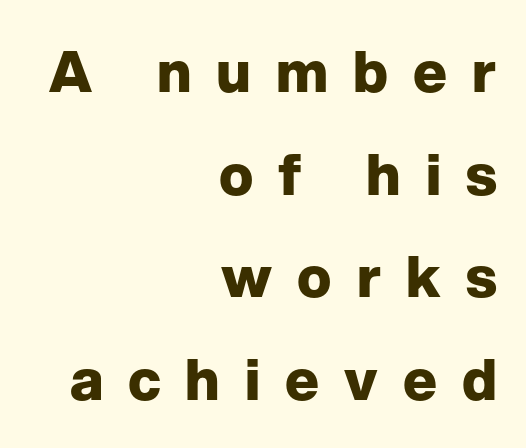
{"serif": "no", "italic": "no", "bold": "yes", "weight": "heavy", "width": "normal", "stroke_contrast": "low", "x_height": "medium", "monospaced": "no", "underline": "no", "align": "right", "line_spacing_ratio": 1.8, "letter_spacing": "wide", "letter_spacing_em": 0.44, "glyph_px": 57}
